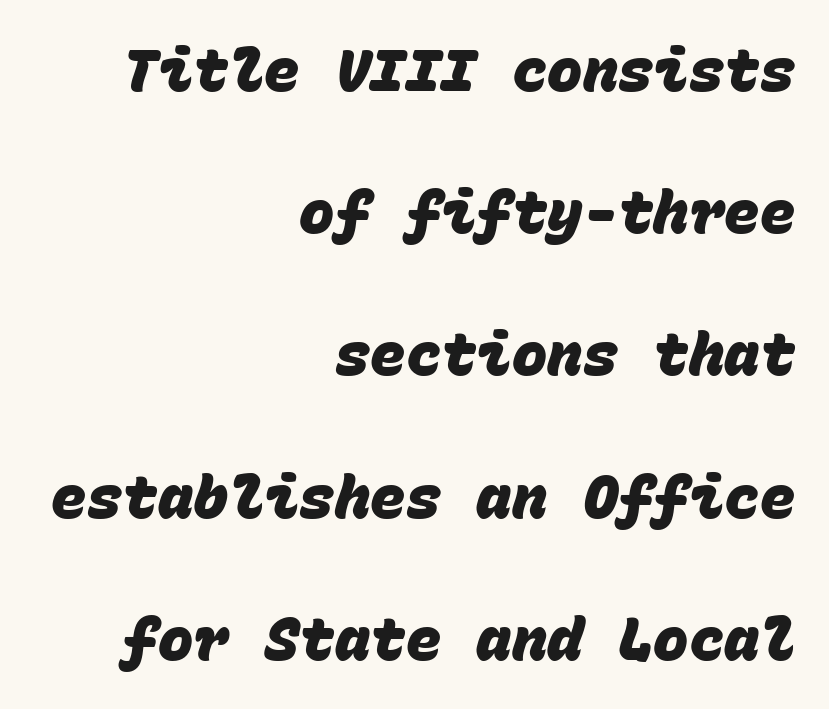
The image shows 59 px heavy sans-serif type, monospaced; set right-aligned, loose line spacing (2.41x), normal letter spacing, not underlined; low stroke contrast and a large x-height.
